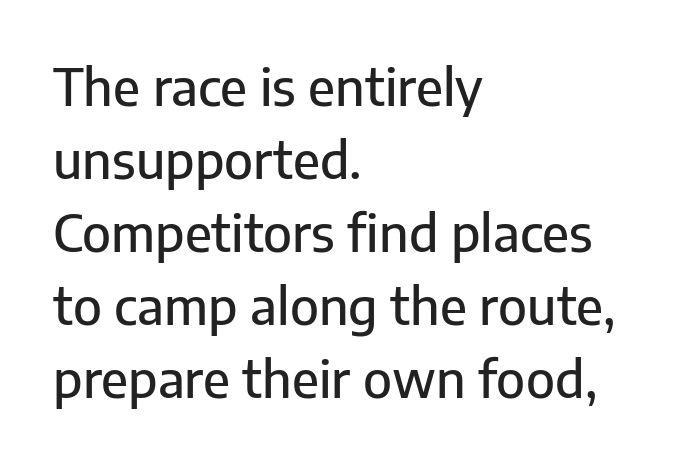
The image shows 51 px sans-serif type, upright; set left-aligned, normal line spacing (1.43x), normal letter spacing, not underlined; low stroke contrast and a medium x-height.
